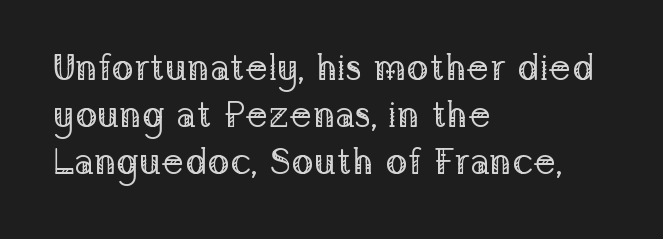
Q: Is the text bold? A: No.
Q: Is the text italic (slanted)? A: No, it is upright.
Q: Is the typeface a serif or a sans-serif typeface? A: Serif.
Q: Is the text underlined? A: No.
Q: How is the paragraph aligned? A: Left-aligned.
Q: Is the spacing between letters normal or unusually wide? A: Normal.
Q: Is the spacing between lines tight, normal or loose? A: Normal.
Q: Width (condensed, normal, or wide)? A: Normal.
Q: Stroke contrast? A: Low.
Q: x-height? A: Medium.
Q: Monospaced? A: No.
